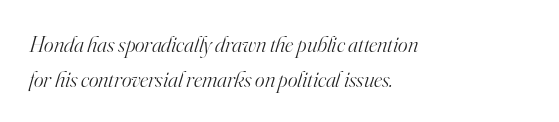
Q: Is the text bold? A: No.
Q: Is the text italic (slanted)? A: Yes, it leans right by about 16 degrees.
Q: Is the text underlined? A: No.
Q: How is the paragraph aligned? A: Left-aligned.
Q: Is the spacing between letters normal or unusually wide? A: Normal.
Q: Is the spacing between lines tight, normal or loose? A: Normal.
